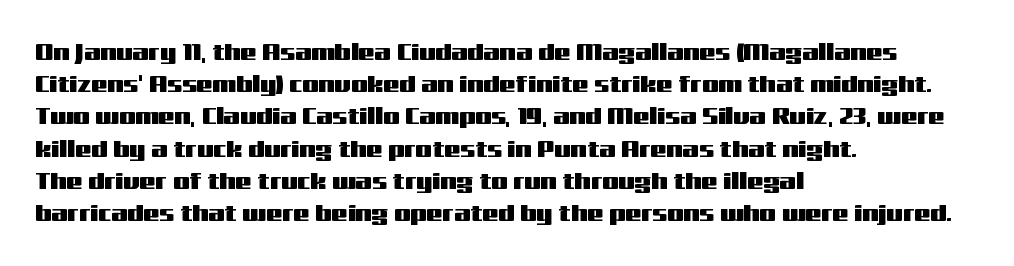
Q: Is the text italic (slanted)? A: No, it is upright.
Q: Is the text underlined? A: No.
Q: How is the paragraph aligned? A: Left-aligned.
Q: Is the spacing between letters normal or unusually wide? A: Normal.
Q: Is the spacing between lines tight, normal or loose? A: Normal.
